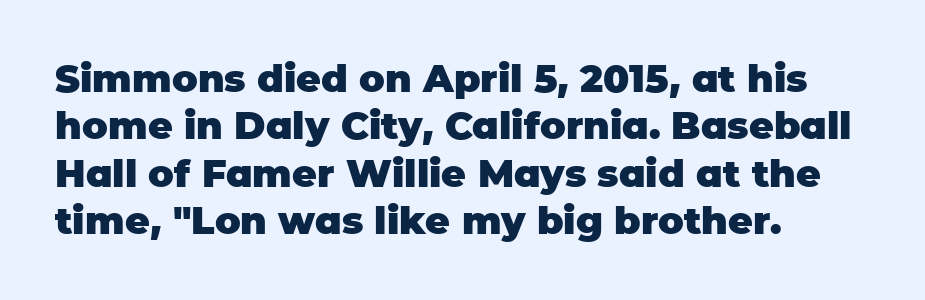
{"serif": "no", "italic": "no", "bold": "yes", "weight": "heavy", "width": "normal", "stroke_contrast": "low", "x_height": "large", "monospaced": "no", "underline": "no", "align": "left", "line_spacing": "normal", "line_spacing_ratio": 1.25, "letter_spacing": "normal", "letter_spacing_em": 0.0, "glyph_px": 38}
